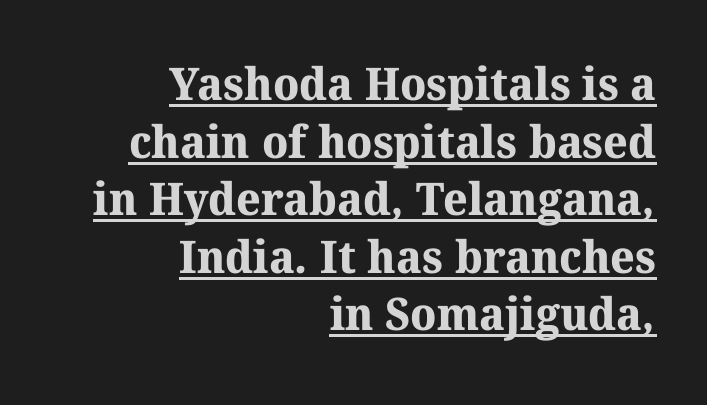
In designer terms, the underline attribute is active on this setting. Small tapered or slab feet sit at the stroke ends, so this counts as serif. In terms of leading, this rendering sits right in the middle. The tracking reads as untouched default to a designer's eye. A flush-right, rag-left setting is used for this passage.
